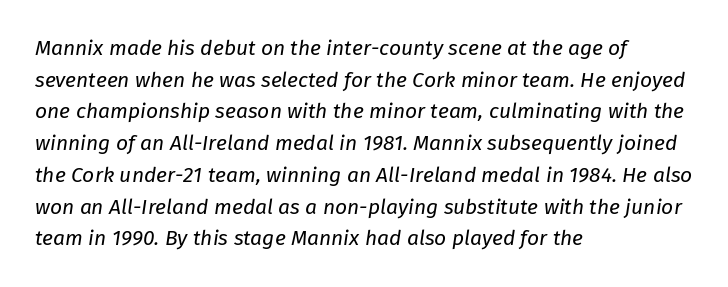
Honestly, the letter spacing is just normal — you wouldn't notice it. Leading matches the norm, producing a regular column. No letter is thick-stroked: the sample isn't bold. Posture: slanted.
